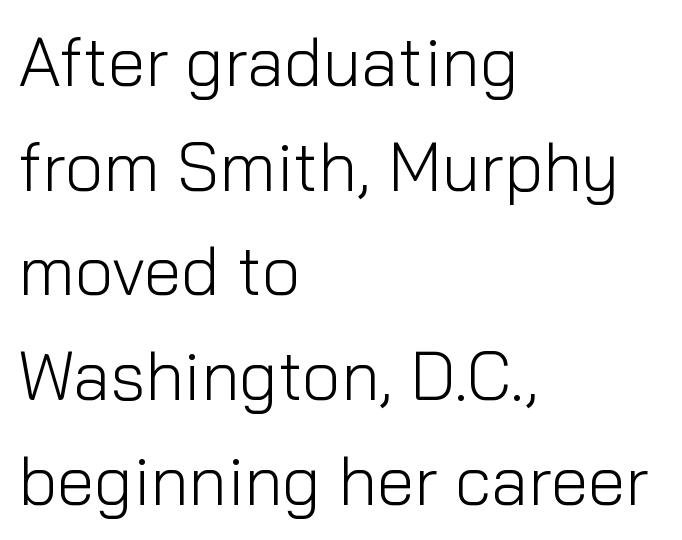
The image shows 68 px light sans-serif type, upright; set left-aligned, normal line spacing (1.54x), normal letter spacing, not underlined; low stroke contrast and a medium x-height.
